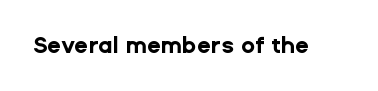
Q: Is the text bold? A: Yes.
Q: Is the text italic (slanted)? A: No, it is upright.
Q: Is the text underlined? A: No.
Q: Is the spacing between letters normal or unusually wide? A: Normal.
